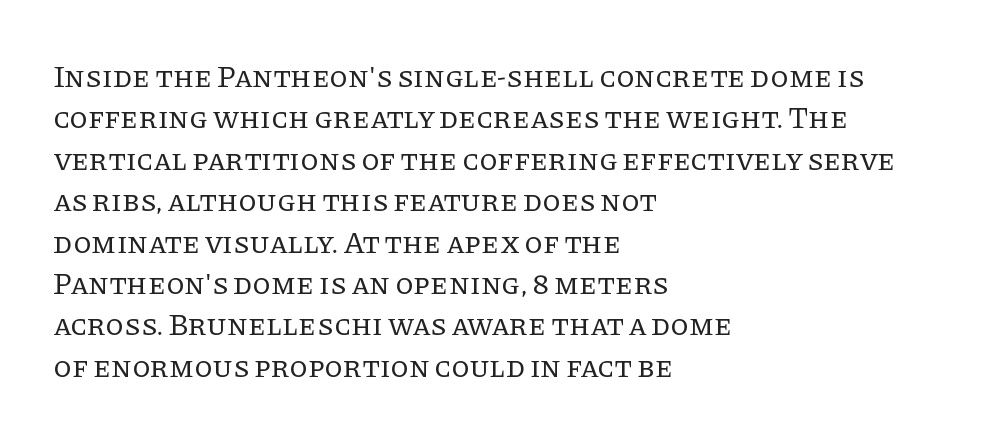
{"serif": "yes", "italic": "no", "bold": "no", "weight": "regular", "width": "normal", "stroke_contrast": "low", "x_height": "large", "monospaced": "no", "underline": "no", "align": "left", "line_spacing": "normal", "line_spacing_ratio": 1.38, "letter_spacing": "normal", "letter_spacing_em": 0.0, "glyph_px": 30}
